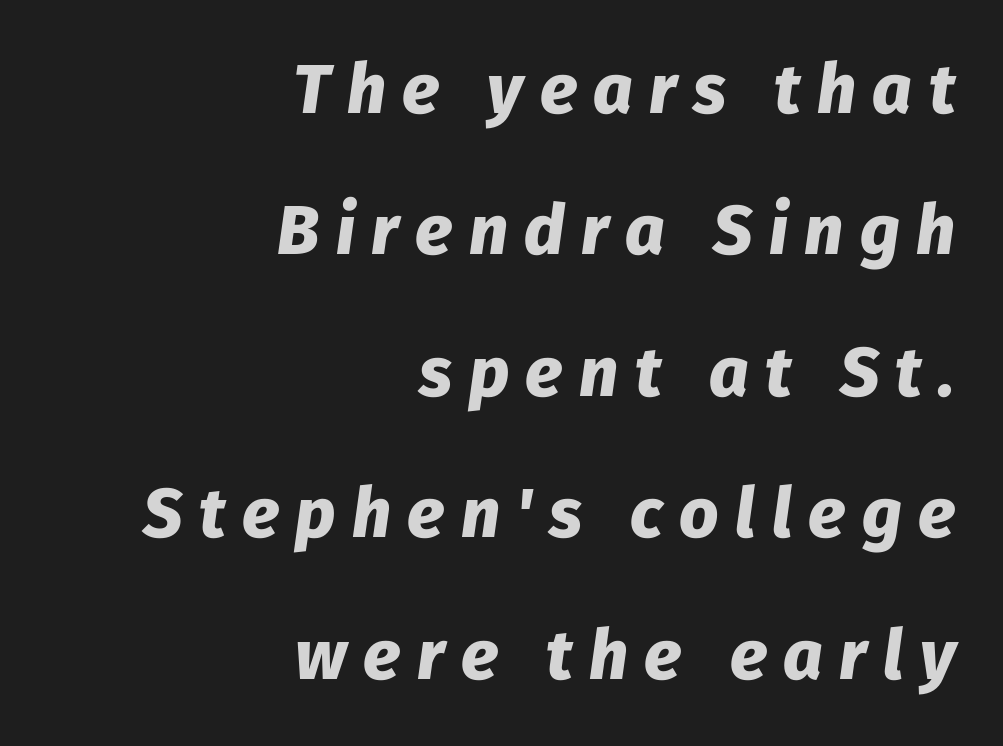
Rows of type keep a wide berth in the vertical direction. The specimen omits any rule beneath the text block's lines. The compositor pushed each line to the right boundary. The typesetting leans heavy: a genuine bold. The lettering tilts uniformly, giving the passage an italic look. Here the designer chose a conventional face with non-uniform glyph widths.
